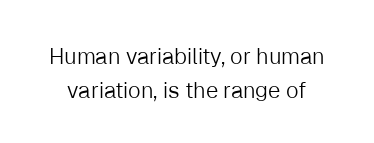
A bare baseline throughout the passage. Compared with typical paragraphs, the rows here are spaced about the same. Letter spacing: default. The lettering stays uniformly vertical, giving the passage a roman look. Each stroke keeps to a modest, everyday thickness or less.
